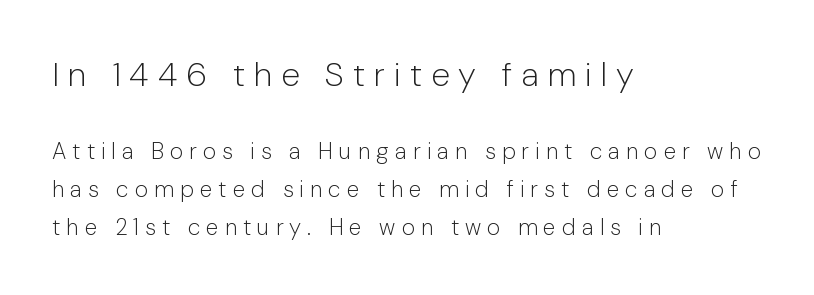
The image shows 34 px light sans-serif type, upright; set left-aligned, normal line spacing (1.66x), unusually wide letter spacing (+0.26 em), not underlined; the first (top) block is 1.48x larger; low stroke contrast and a medium x-height.
